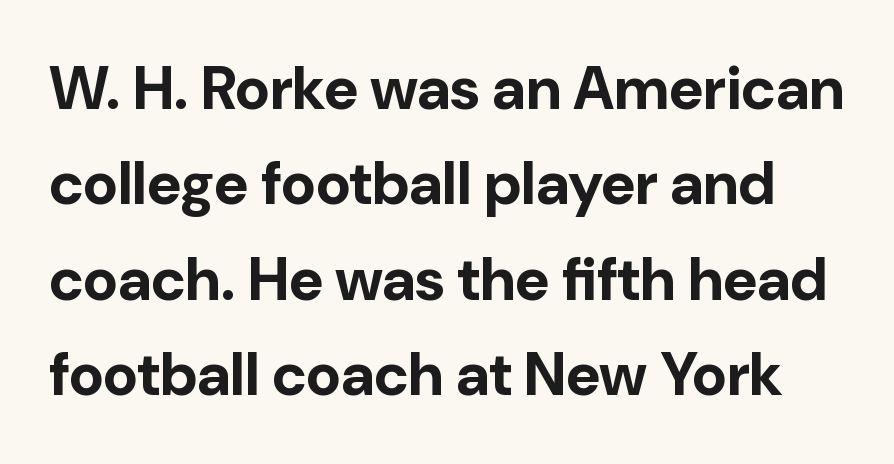
Q: Is the text bold? A: Yes.
Q: Is the text italic (slanted)? A: No, it is upright.
Q: Is the typeface a serif or a sans-serif typeface? A: Sans-serif.
Q: Is the text underlined? A: No.
Q: Is the spacing between letters normal or unusually wide? A: Normal.
Q: Is the spacing between lines tight, normal or loose? A: Normal.
Q: Width (condensed, normal, or wide)? A: Normal.
Q: Stroke contrast? A: Low.
Q: x-height? A: Medium.
Q: Monospaced? A: No.
